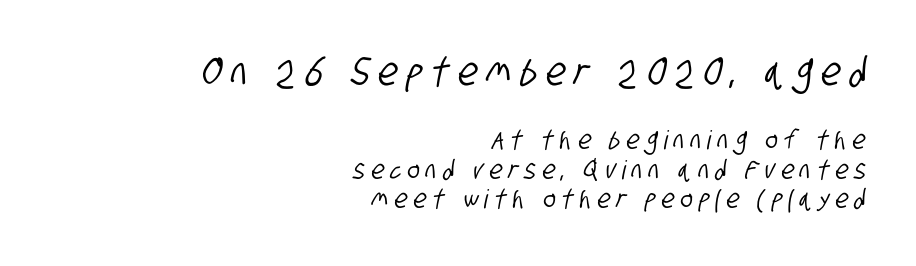
The image shows 39 px condensed sans-serif type; set right-aligned, tight line spacing (1.13x), unusually wide letter spacing (+0.24 em), not underlined; the first (top) block is 1.5x larger; low stroke contrast and a large x-height.
